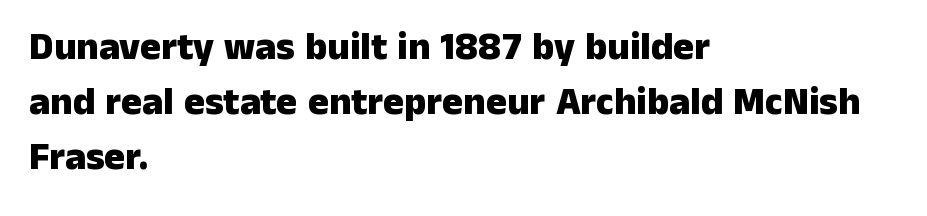
Q: Is the text bold? A: Yes.
Q: Is the text italic (slanted)? A: No, it is upright.
Q: Is the typeface a serif or a sans-serif typeface? A: Sans-serif.
Q: Is the text underlined? A: No.
Q: How is the paragraph aligned? A: Left-aligned.
Q: Is the spacing between letters normal or unusually wide? A: Normal.
Q: Is the spacing between lines tight, normal or loose? A: Normal.
Q: Width (condensed, normal, or wide)? A: Normal.
Q: Stroke contrast? A: Low.
Q: x-height? A: Medium.
Q: Monospaced? A: No.
